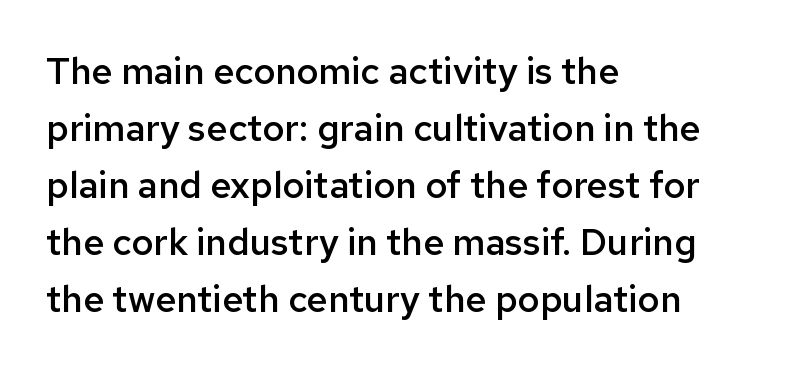
The image shows 37 px semibold sans-serif type, upright; set left-aligned, normal line spacing (1.54x), normal letter spacing, not underlined; low stroke contrast and a medium x-height.
